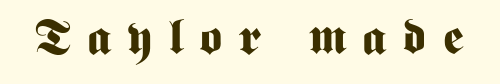
The image shows 49 px bold, condensed sans-serif type, upright; set unusually wide letter spacing (+0.33 em), not underlined; medium stroke contrast and a medium x-height.
